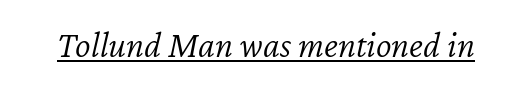
The face used here is proportionally spaced, like ordinary book or web type. Emphasis is given by a line drawn under the lettering. Counters stay open thanks to moderate or lighter strokes. There is no visible air inserted between adjacent glyphs. Is the type slanted? Yes — the strokes lean at a clear angle.
